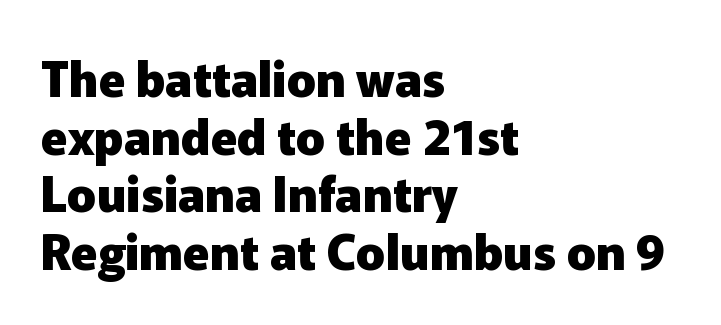
{"serif": "no", "italic": "no", "bold": "yes", "weight": "heavy", "width": "normal", "stroke_contrast": "low", "x_height": "medium", "monospaced": "no", "underline": "no", "align": "left", "line_spacing_ratio": 1.2, "letter_spacing": "normal", "letter_spacing_em": 0.0, "glyph_px": 48}
